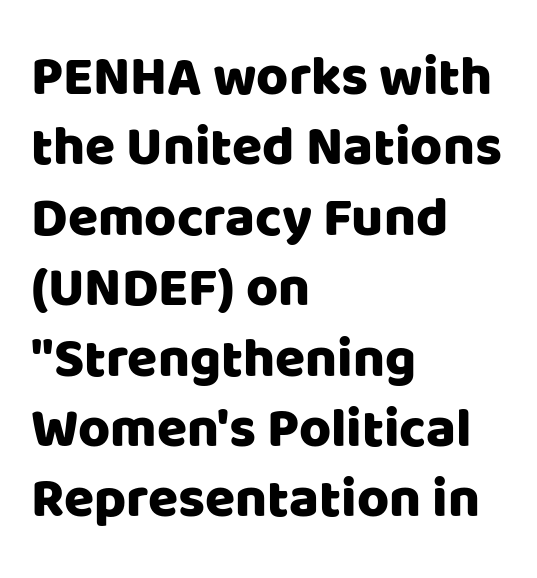
Q: Is the text italic (slanted)? A: No, it is upright.
Q: Is the typeface a serif or a sans-serif typeface? A: Sans-serif.
Q: Is the text underlined? A: No.
Q: How is the paragraph aligned? A: Left-aligned.
Q: Is the spacing between letters normal or unusually wide? A: Normal.
Q: Is the spacing between lines tight, normal or loose? A: Normal.
Q: Width (condensed, normal, or wide)? A: Normal.
Q: Stroke contrast? A: Low.
Q: x-height? A: Large.
Q: Monospaced? A: No.
